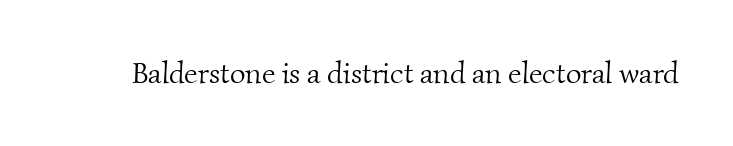
Q: Is the text bold? A: No.
Q: Is the typeface a serif or a sans-serif typeface? A: Serif.
Q: Is the text underlined? A: No.
Q: Is the spacing between letters normal or unusually wide? A: Normal.
Q: Width (condensed, normal, or wide)? A: Normal.
Q: Stroke contrast? A: Medium.
Q: x-height? A: Small.
Q: Monospaced? A: No.
